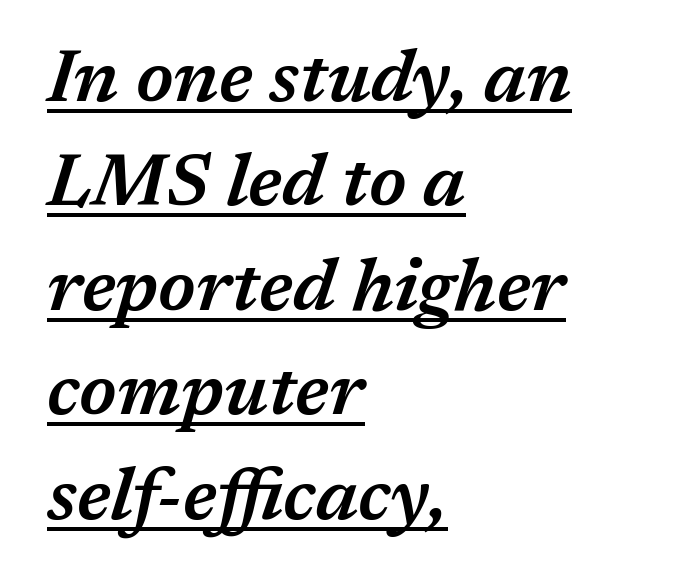
Q: Is the text bold? A: Semi-bold.
Q: Is the text italic (slanted)? A: Yes, it leans right by about 17 degrees.
Q: Is the text underlined? A: Yes.
Q: How is the paragraph aligned? A: Left-aligned.
Q: Is the spacing between letters normal or unusually wide? A: Normal.
Q: Is the spacing between lines tight, normal or loose? A: Normal.
Q: Width (condensed, normal, or wide)? A: Normal.
Q: Stroke contrast? A: Medium.
Q: x-height? A: Medium.
Q: Monospaced? A: No.
